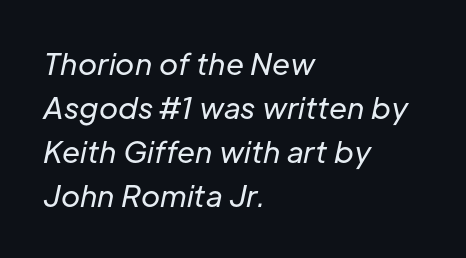
The image shows 29 px regular-weight type, italic (leaning right); set left-aligned, normal line spacing (1.52x), normal letter spacing, not underlined; low stroke contrast and a medium x-height.
